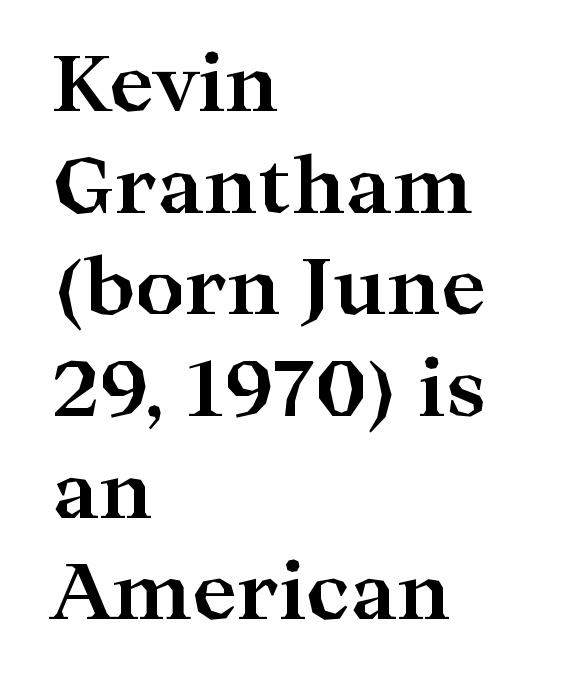
{"serif": "yes", "italic": "no", "bold": "yes", "weight": "bold", "width": "wide", "stroke_contrast": "high", "x_height": "medium", "monospaced": "no", "underline": "no", "align": "left", "line_spacing": "normal", "line_spacing_ratio": 1.32, "letter_spacing": "normal", "letter_spacing_em": 0.0, "glyph_px": 77}
